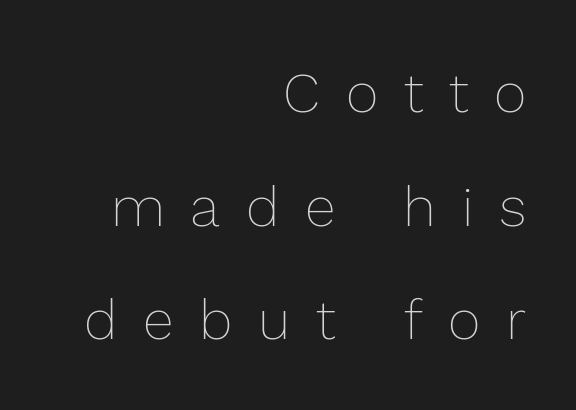
The image shows 56 px thin type, upright; set right-aligned, loose line spacing (2.03x), unusually wide letter spacing (+0.46 em), not underlined; a medium x-height.
